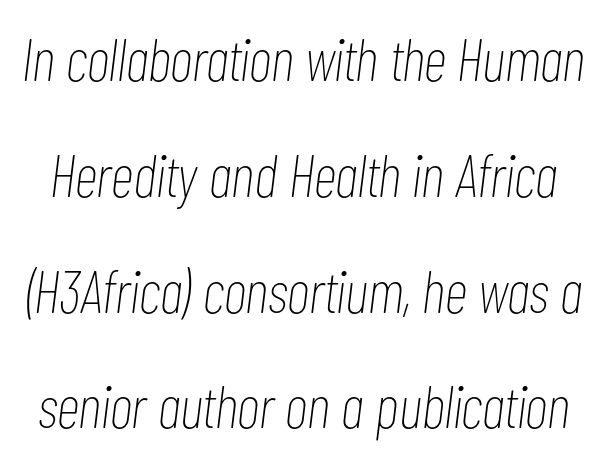
{"italic": "yes", "lean": "right", "slant_degrees": 7, "bold": "no", "weight": "thin", "width": "condensed", "stroke_contrast": "low", "x_height": "medium", "monospaced": "no", "underline": "no", "line_spacing": "loose", "line_spacing_ratio": 1.93, "letter_spacing": "normal", "letter_spacing_em": 0.0, "glyph_px": 60}
